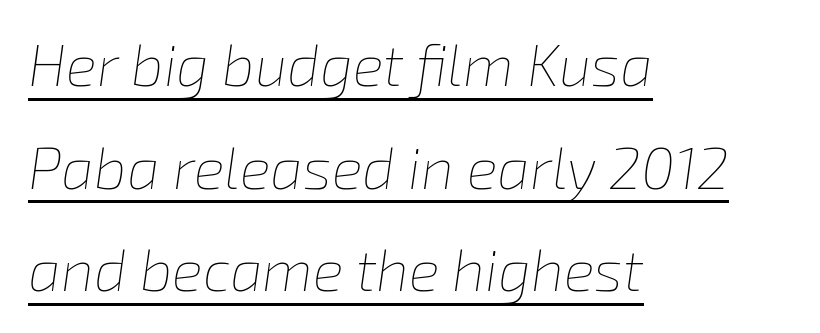
Q: Is the text bold? A: No.
Q: Is the text italic (slanted)? A: Yes, it leans right by about 8 degrees.
Q: Is the text underlined? A: Yes.
Q: How is the paragraph aligned? A: Left-aligned.
Q: Is the spacing between letters normal or unusually wide? A: Normal.
Q: Width (condensed, normal, or wide)? A: Normal.
Q: Stroke contrast? A: Low.
Q: x-height? A: Medium.
Q: Monospaced? A: No.
